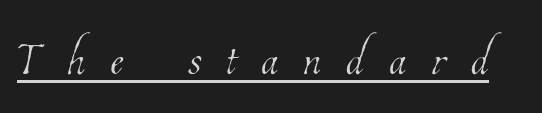
{"bold": "no", "weight": "thin", "width": "condensed", "stroke_contrast": "low", "x_height": "medium", "monospaced": "no", "underline": "yes", "letter_spacing": "wide", "letter_spacing_em": 0.4, "glyph_px": 63}
